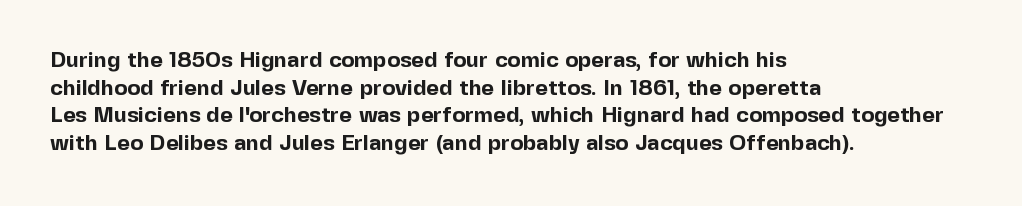
These words are printed bold, with thick strokes throughout. The string is rendered with underlining switched off. What's the leading like? Ordinary, nothing unusual. Tracking value appears to be zero — textbook default spacing. This rendering uses left alignment, leaving the right contour irregular. Every stem runs plumb, perpendicular to the baseline.
